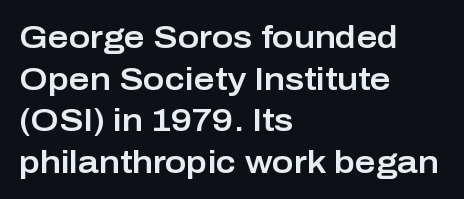
These lines were composed using upright roman letters. The horizontal fit of the characters is conventional and even. The rows are spaced the way most documents space them. Rule under the text: the space is simply empty. This sample has the flowing, uneven cadence of proportional lettering.
